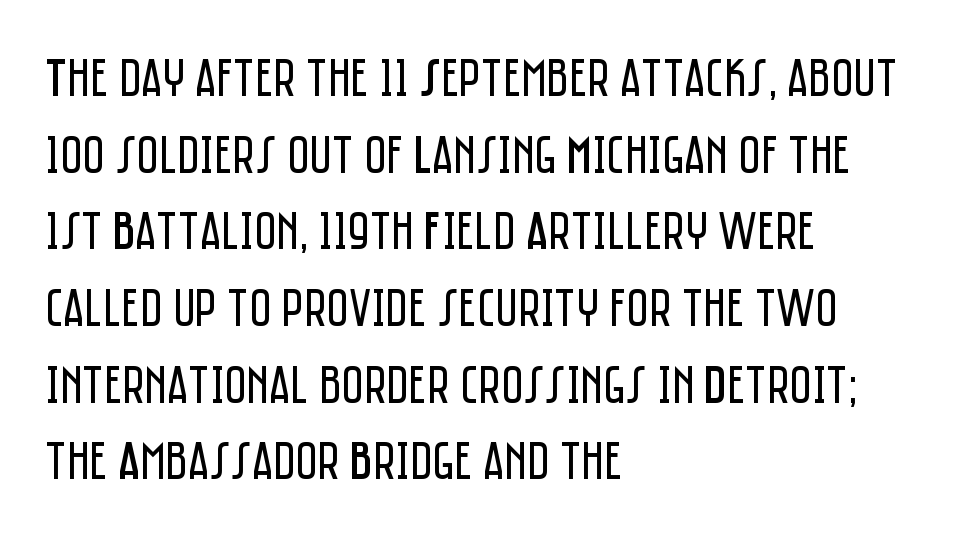
The image shows 54 px regular-weight, condensed sans-serif type, upright; set left-aligned, normal line spacing (1.42x), normal letter spacing, not underlined; low stroke contrast and a large x-height.
